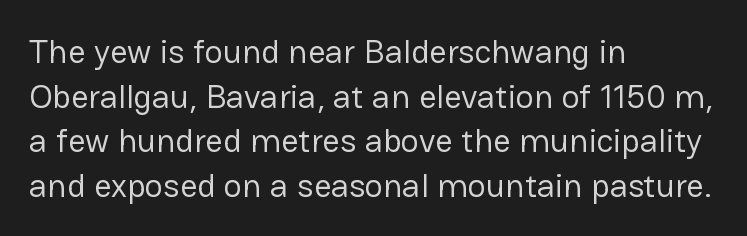
Q: Is the text bold? A: No.
Q: Is the text italic (slanted)? A: No, it is upright.
Q: Is the typeface a serif or a sans-serif typeface? A: Sans-serif.
Q: Is the text underlined? A: No.
Q: How is the paragraph aligned? A: Left-aligned.
Q: Is the spacing between letters normal or unusually wide? A: Normal.
Q: Is the spacing between lines tight, normal or loose? A: Normal.
Q: Width (condensed, normal, or wide)? A: Normal.
Q: Stroke contrast? A: Low.
Q: x-height? A: Medium.
Q: Monospaced? A: No.
